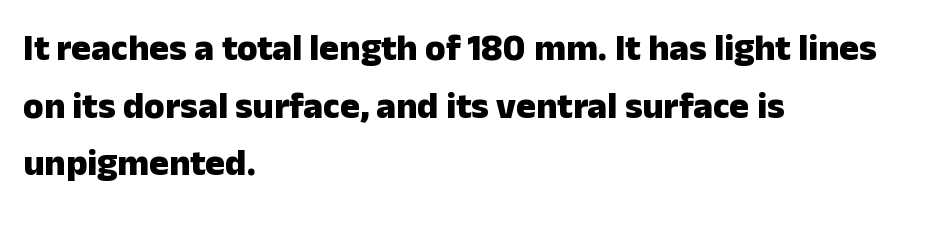
Q: Is the text bold? A: Yes.
Q: Is the text italic (slanted)? A: No, it is upright.
Q: Is the typeface a serif or a sans-serif typeface? A: Sans-serif.
Q: Is the text underlined? A: No.
Q: How is the paragraph aligned? A: Left-aligned.
Q: Is the spacing between letters normal or unusually wide? A: Normal.
Q: Is the spacing between lines tight, normal or loose? A: Normal.
Q: Width (condensed, normal, or wide)? A: Normal.
Q: Stroke contrast? A: Low.
Q: x-height? A: Medium.
Q: Monospaced? A: No.
